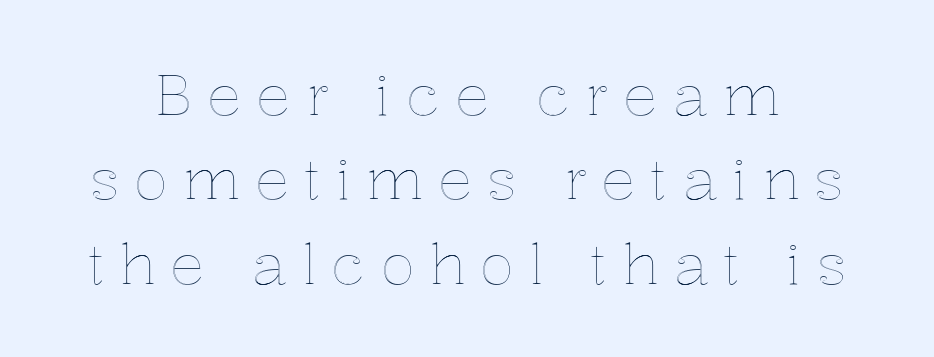
The strip under each line holds only bare page. The passage shown is typed in a proportional face where columns would drift. Every character sits straight up, as roman type does. The line-height multiplier appears to be the usual default.
